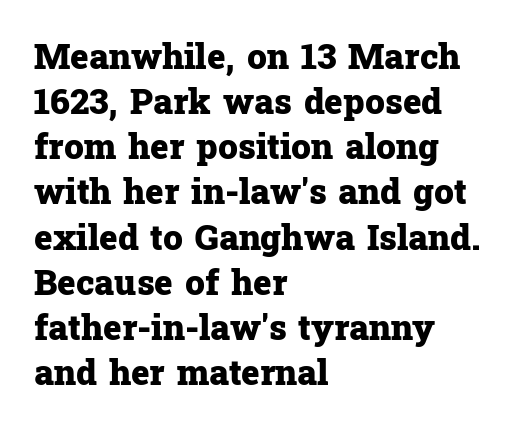
Q: Is the text bold? A: Yes.
Q: Is the text italic (slanted)? A: No, it is upright.
Q: Is the typeface a serif or a sans-serif typeface? A: Serif.
Q: Is the text underlined? A: No.
Q: How is the paragraph aligned? A: Left-aligned.
Q: Is the spacing between letters normal or unusually wide? A: Normal.
Q: Is the spacing between lines tight, normal or loose? A: Normal.
Q: Width (condensed, normal, or wide)? A: Normal.
Q: Stroke contrast? A: Low.
Q: x-height? A: Medium.
Q: Monospaced? A: No.
